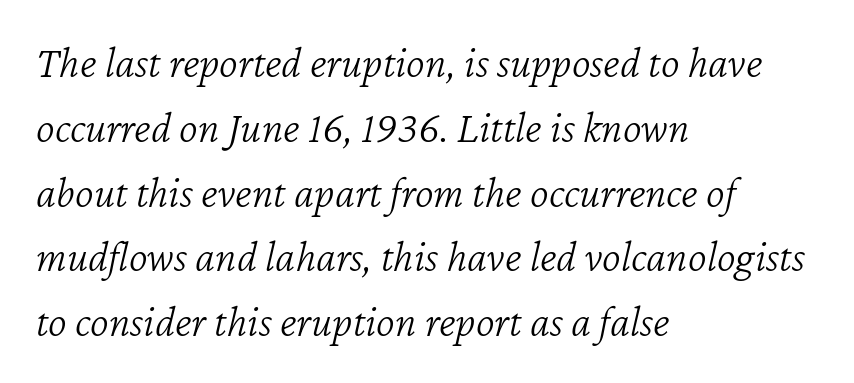
{"italic": "yes", "lean": "right", "slant_degrees": 12, "bold": "no", "weight": "light", "width": "normal", "stroke_contrast": "low", "x_height": "medium", "monospaced": "no", "underline": "no", "align": "left", "line_spacing": "normal", "line_spacing_ratio": 1.44, "letter_spacing": "normal", "letter_spacing_em": 0.0, "glyph_px": 45}
